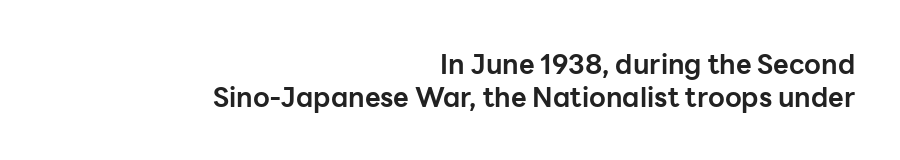
Thick stems and heavy bowls — unmistakably bold. These lines were composed using upright roman letters. Line endings align vertically; line beginnings do not. The letters sit at their default tracking, neither squeezed nor spread. Unmarked baselines from the first word to the last.
